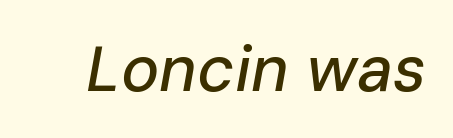
{"italic": "yes", "lean": "right", "slant_degrees": 10, "width": "normal", "stroke_contrast": "low", "x_height": "medium", "monospaced": "no", "underline": "no", "letter_spacing": "normal", "letter_spacing_em": 0.0, "glyph_px": 64}
